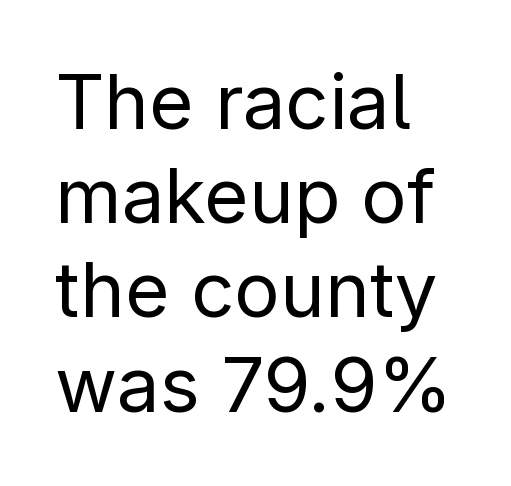
Q: Is the text bold? A: No.
Q: Is the text italic (slanted)? A: No, it is upright.
Q: Is the typeface a serif or a sans-serif typeface? A: Sans-serif.
Q: Is the text underlined? A: No.
Q: How is the paragraph aligned? A: Left-aligned.
Q: Is the spacing between letters normal or unusually wide? A: Normal.
Q: Width (condensed, normal, or wide)? A: Normal.
Q: Stroke contrast? A: Low.
Q: x-height? A: Medium.
Q: Monospaced? A: No.
